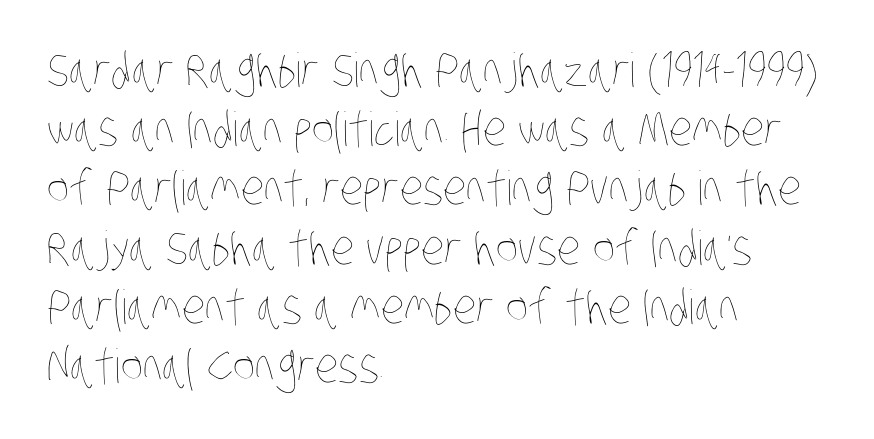
Q: Is the text bold? A: No.
Q: Is the text underlined? A: No.
Q: How is the paragraph aligned? A: Left-aligned.
Q: Is the spacing between letters normal or unusually wide? A: Normal.
Q: Is the spacing between lines tight, normal or loose? A: Normal.
Q: Width (condensed, normal, or wide)? A: Condensed.
Q: Stroke contrast? A: Low.
Q: x-height? A: Large.
Q: Monospaced? A: No.
